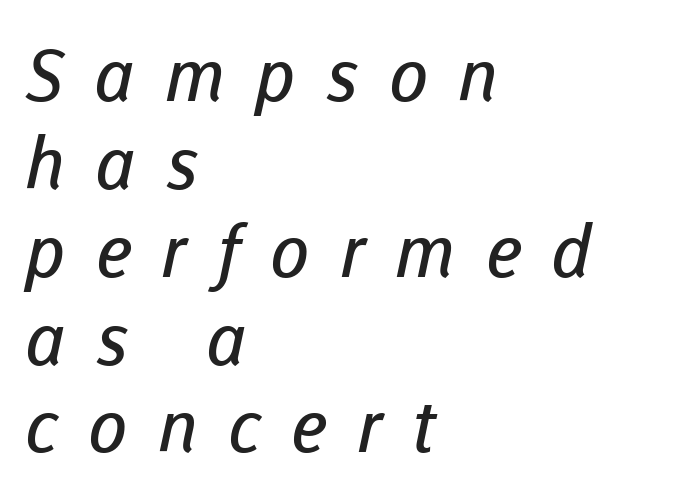
The rendering anchors every line to the left-hand side. Unbolded letterforms with no extra heft. You could not count columns in this text — the font is proportionally spaced. You can tell from the bare stems that sans-serif type was used. Decoration check: the copy has no underline. Compared with typical body copy, the letter spacing here is much looser.
